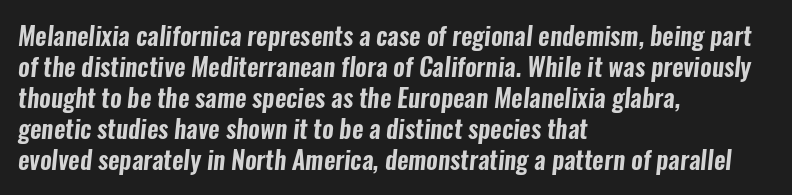
Q: Is the text underlined? A: No.
Q: How is the paragraph aligned? A: Left-aligned.
Q: Is the spacing between letters normal or unusually wide? A: Normal.
